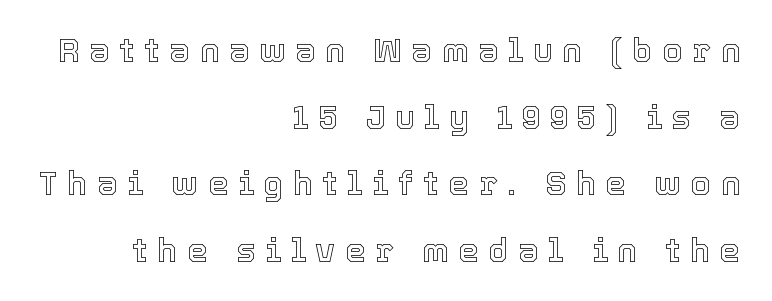
This is roman type, the default non-slanted kind. Honestly, the letter spacing is so wide it's the main thing you notice. The passage is arranged like a letterhead date or caption credit — flush right. The face used here is proportionally spaced, like ordinary book or web type.
